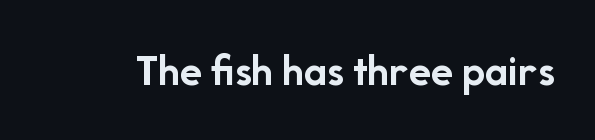
Q: Is the text bold? A: Yes.
Q: Is the text italic (slanted)? A: No, it is upright.
Q: Is the typeface a serif or a sans-serif typeface? A: Sans-serif.
Q: Is the text underlined? A: No.
Q: Is the spacing between letters normal or unusually wide? A: Normal.
Q: Width (condensed, normal, or wide)? A: Normal.
Q: Stroke contrast? A: Low.
Q: x-height? A: Medium.
Q: Monospaced? A: No.
